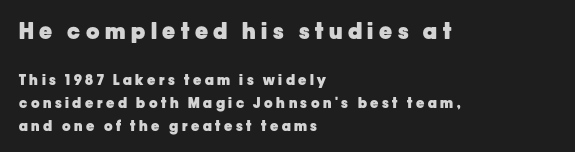
The face used here appears at its bigger size in the upper chunk. The paragraph shown leans on its left margin. A typesetter would call this heavily tracked-out type. Does the weight exceed regular? Yes, all the way to bold. The block of text has a typical density, with ordinary space between rows. Style check: upright.
